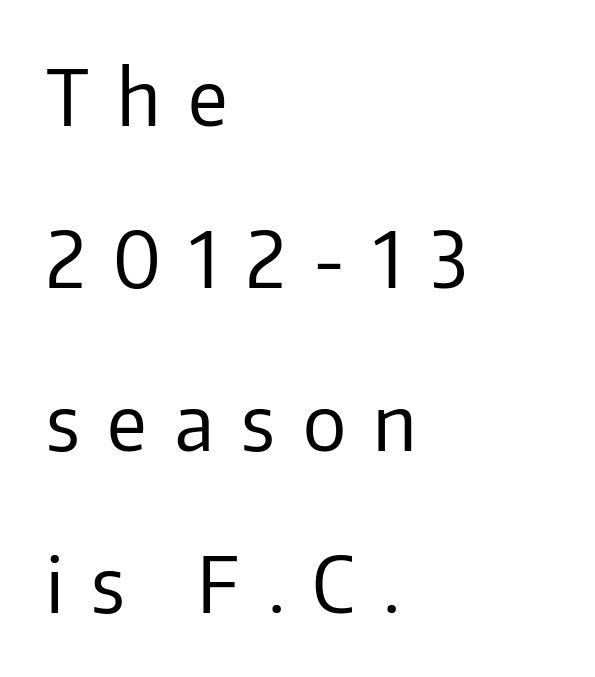
The image shows 77 px regular-weight sans-serif type, upright; set left-aligned, loose line spacing (2.11x), unusually wide letter spacing (+0.36 em), not underlined; low stroke contrast and a medium x-height.
